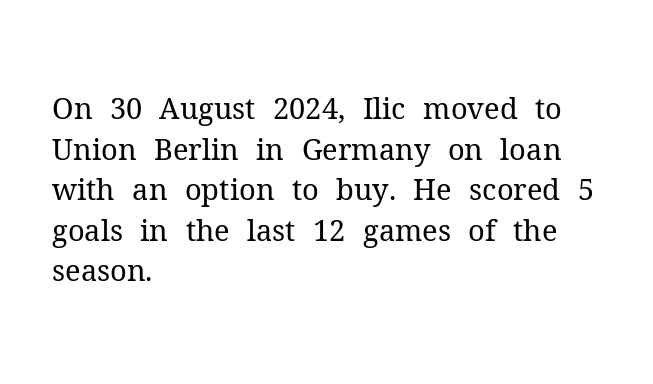
{"serif": "yes", "italic": "no", "bold": "no", "weight": "regular", "width": "normal", "stroke_contrast": "medium", "x_height": "medium", "monospaced": "no", "underline": "no", "align": "left", "line_spacing": "normal", "line_spacing_ratio": 1.4, "letter_spacing": "normal", "letter_spacing_em": 0.0, "glyph_px": 29}
